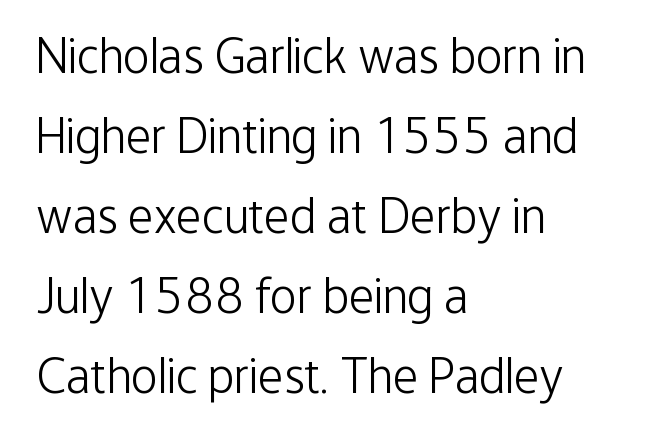
Q: Is the text bold? A: No.
Q: Is the text italic (slanted)? A: No, it is upright.
Q: Is the typeface a serif or a sans-serif typeface? A: Sans-serif.
Q: Is the text underlined? A: No.
Q: How is the paragraph aligned? A: Left-aligned.
Q: Is the spacing between letters normal or unusually wide? A: Normal.
Q: Is the spacing between lines tight, normal or loose? A: Normal.
Q: Width (condensed, normal, or wide)? A: Condensed.
Q: Stroke contrast? A: Low.
Q: x-height? A: Medium.
Q: Monospaced? A: No.
